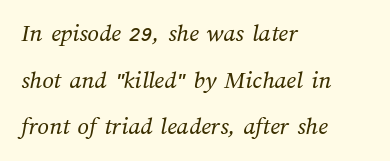
The baseline area is clear. The face used here is rendered with its standard letterfit. Weight class: somewhere from thin through regular. These lines stack with their left ends in a neat column.
